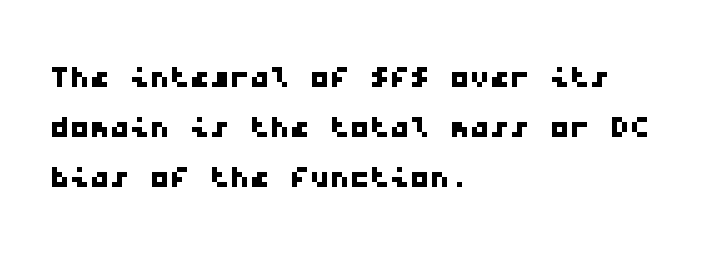
{"serif": "no", "width": "wide", "stroke_contrast": "low", "x_height": "medium", "monospaced": "yes", "underline": "no", "align": "left", "line_spacing": "normal", "line_spacing_ratio": 1.25, "letter_spacing": "normal", "letter_spacing_em": 0.0, "glyph_px": 40}
